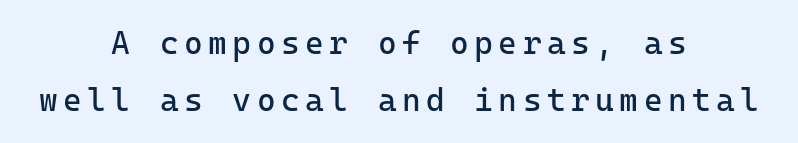
Typographically, this falls in the sans-serif category. No chunkiness to these letters — they're not bold. A roman cut, with each character standing at attention. A centered setting, common on invitations and titles, is used for this passage. The passage shown is not underscored anywhere.
